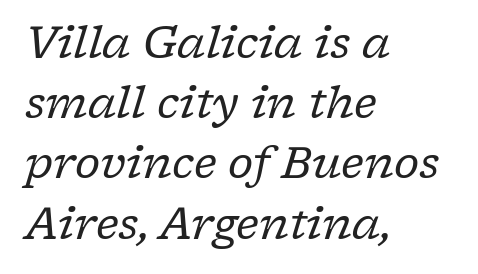
Q: Is the text bold? A: No.
Q: Is the text italic (slanted)? A: Yes, it leans right by about 17 degrees.
Q: Is the typeface a serif or a sans-serif typeface? A: Serif.
Q: Is the text underlined? A: No.
Q: How is the paragraph aligned? A: Left-aligned.
Q: Is the spacing between letters normal or unusually wide? A: Normal.
Q: Is the spacing between lines tight, normal or loose? A: Normal.
Q: Width (condensed, normal, or wide)? A: Normal.
Q: Stroke contrast? A: Low.
Q: x-height? A: Medium.
Q: Monospaced? A: No.
